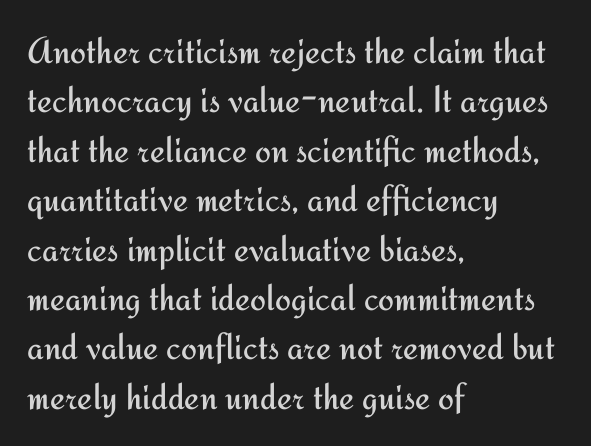
The image shows 38 px regular-weight sans-serif type, upright; set left-aligned, normal line spacing (1.3x), normal letter spacing, not underlined; medium stroke contrast and a small x-height.
